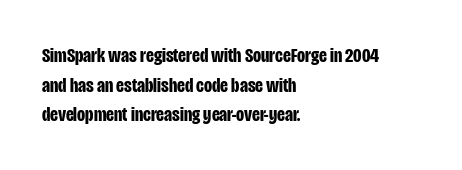
The vertical gap from one line to the next is medium. Beneath every word, the page is bare. Nothing unusual about the tracking: characters are spaced as the font intends. Its strokes are broad and dark, the hallmark of bold type. This sample uses an upright cut, with every glyph sitting square on the baseline. If you drew a ruler down the left edge, every line would touch it.
